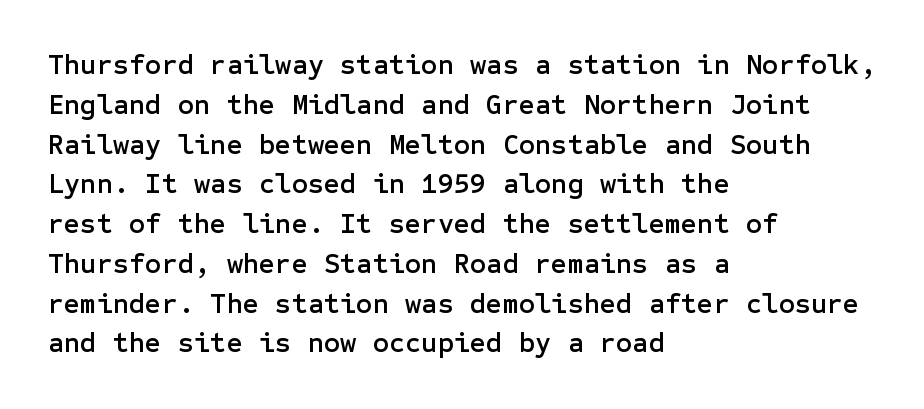
{"serif": "no", "italic": "no", "width": "normal", "stroke_contrast": "low", "x_height": "medium", "underline": "no", "align": "left", "line_spacing": "normal", "line_spacing_ratio": 1.42, "letter_spacing": "normal", "letter_spacing_em": 0.0, "glyph_px": 28}
